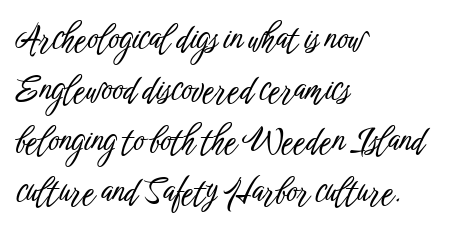
A clean baseline with only descenders dipping below it. Is the block centered? No — it sits flush against the left margin. How are the letters spaced? Ordinarily, with no added tracking. The font family rendered here belongs to the sans-serif group.
